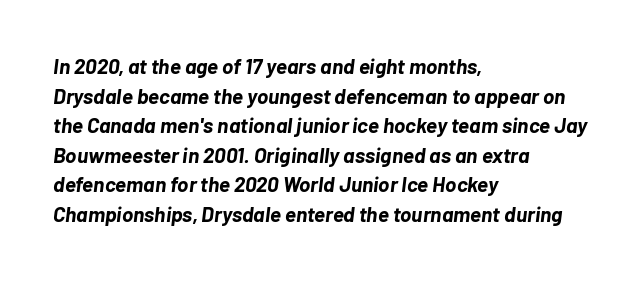
Q: Is the text bold? A: Yes.
Q: Is the text italic (slanted)? A: Yes, it leans right by about 7 degrees.
Q: Is the text underlined? A: No.
Q: How is the paragraph aligned? A: Left-aligned.
Q: Is the spacing between letters normal or unusually wide? A: Normal.
Q: Is the spacing between lines tight, normal or loose? A: Normal.
